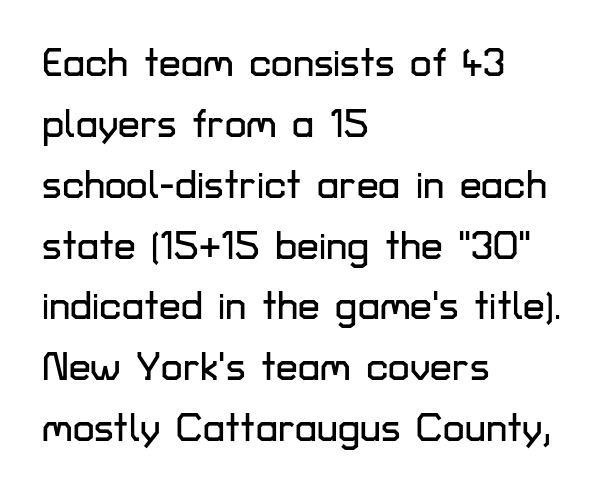
The image shows 39 px sans-serif type, upright; set left-aligned, normal line spacing (1.56x), normal letter spacing, not underlined; low stroke contrast and a medium x-height.
